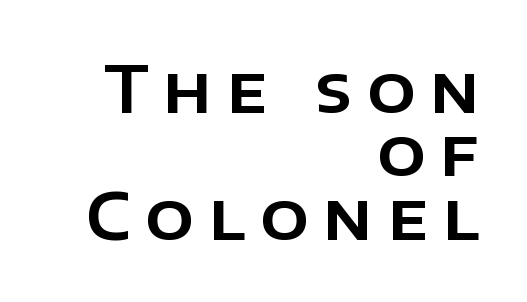
{"serif": "no", "italic": "no", "width": "normal", "stroke_contrast": "low", "x_height": "large", "monospaced": "no", "underline": "no", "align": "right", "line_spacing": "tight", "line_spacing_ratio": 0.99, "letter_spacing": "wide", "letter_spacing_em": 0.23, "glyph_px": 64}
